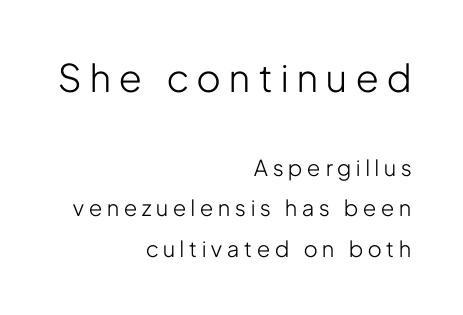
{"serif": "no", "italic": "no", "bold": "no", "weight": "light", "width": "condensed", "stroke_contrast": "low", "x_height": "medium", "monospaced": "no", "underline": "no", "align": "right", "line_spacing_ratio": 1.85, "letter_spacing": "wide", "letter_spacing_em": 0.23, "larger_block": "first", "size_ratio": 1.73, "glyph_px": 38}
